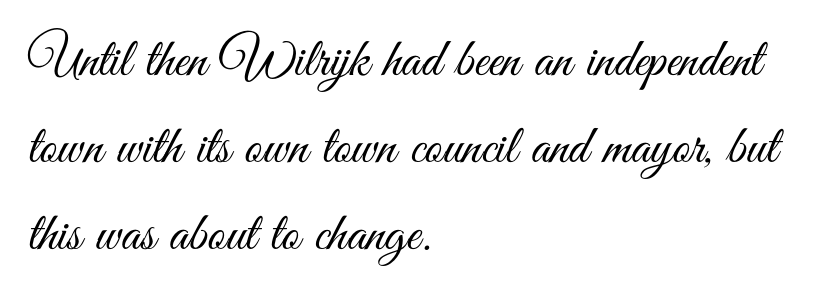
Spacing between characters is what you'd get straight out of the box. The rendering uses natural spacing where letterforms have individual widths. Type style note: lacks serifs.
